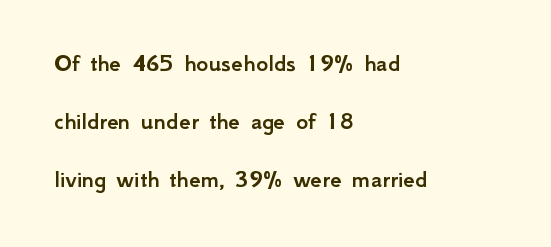
Q: Is the text italic (slanted)? A: No, it is upright.
Q: Is the text underlined? A: No.
Q: How is the paragraph aligned? A: Left-aligned.
Q: Is the spacing between letters normal or unusually wide? A: Normal.
Q: Is the spacing between lines tight, normal or loose? A: Loose.
